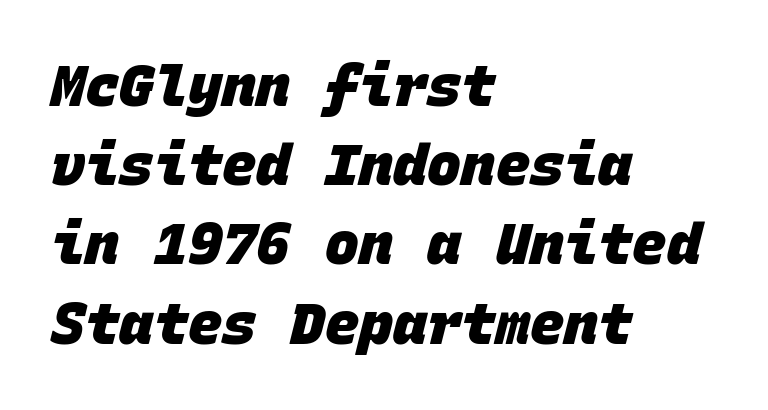
Q: Is the text bold? A: Yes.
Q: Is the typeface a serif or a sans-serif typeface? A: Sans-serif.
Q: Is the text underlined? A: No.
Q: How is the paragraph aligned? A: Left-aligned.
Q: Is the spacing between letters normal or unusually wide? A: Normal.
Q: Is the spacing between lines tight, normal or loose? A: Normal.
Q: Width (condensed, normal, or wide)? A: Normal.
Q: Stroke contrast? A: Low.
Q: x-height? A: Large.
Q: Monospaced? A: Yes.
